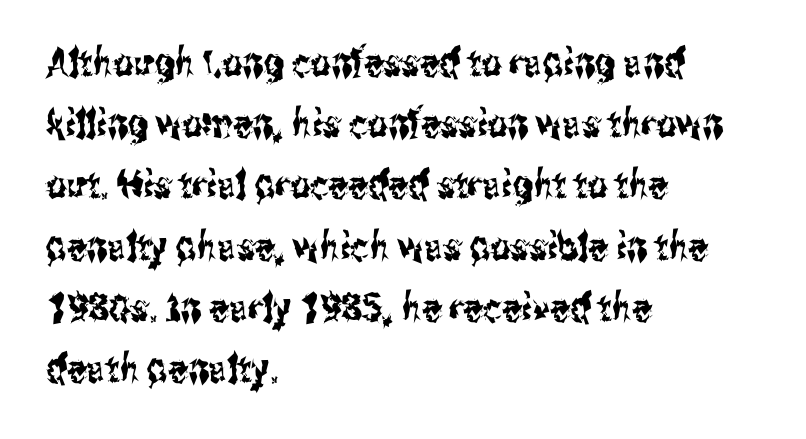
The image shows 39 px condensed sans-serif type, upright; set left-aligned, normal line spacing (1.57x), normal letter spacing, not underlined; medium stroke contrast and a medium x-height.
